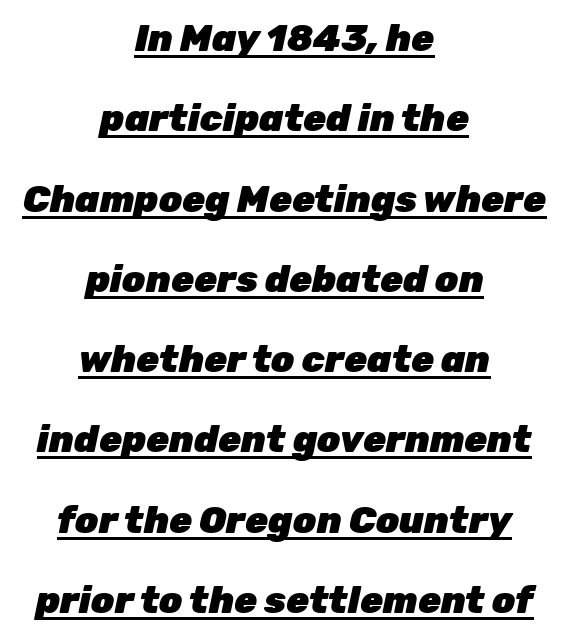
The image shows 37 px heavy type, italic (leaning right); set centered, loose line spacing (2.17x), normal letter spacing, underlined; low stroke contrast and a medium x-height.
